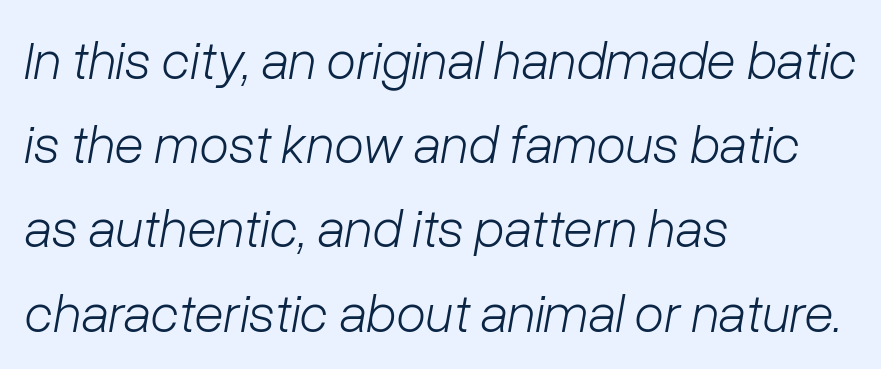
The ragged edge is on the right, which tells us the setting is flush left. The face used here is proportionally spaced, like ordinary book or web type. Is there much room between lines? A standard amount, neither cramped nor airy. A typesetter would call this zero additional tracking. Quick note: underline off.
